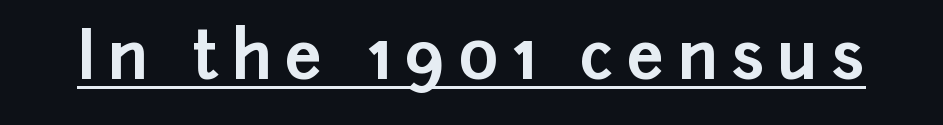
Q: Is the text bold? A: Yes.
Q: Is the text italic (slanted)? A: No, it is upright.
Q: Is the typeface a serif or a sans-serif typeface? A: Sans-serif.
Q: Is the text underlined? A: Yes.
Q: Is the spacing between letters normal or unusually wide? A: Unusually wide.
Q: Width (condensed, normal, or wide)? A: Normal.
Q: Stroke contrast? A: Low.
Q: x-height? A: Medium.
Q: Monospaced? A: No.
